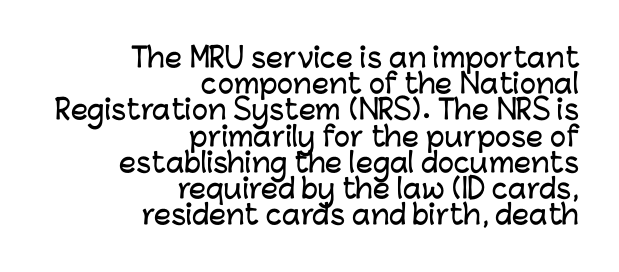
{"italic": "no", "underline": "no", "align": "right", "line_spacing": "tight", "line_spacing_ratio": 0.97, "letter_spacing": "normal", "letter_spacing_em": 0.0, "glyph_px": 27}
